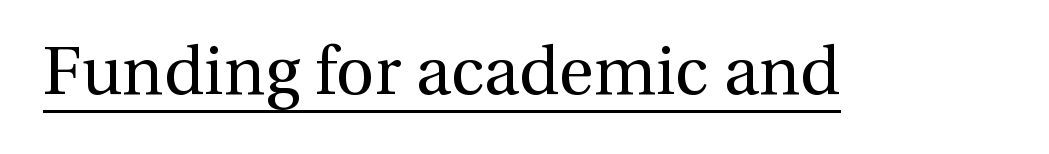
Q: Is the text bold? A: No.
Q: Is the text italic (slanted)? A: No, it is upright.
Q: Is the typeface a serif or a sans-serif typeface? A: Serif.
Q: Is the text underlined? A: Yes.
Q: Is the spacing between letters normal or unusually wide? A: Normal.
Q: Width (condensed, normal, or wide)? A: Normal.
Q: x-height? A: Medium.
Q: Monospaced? A: No.
